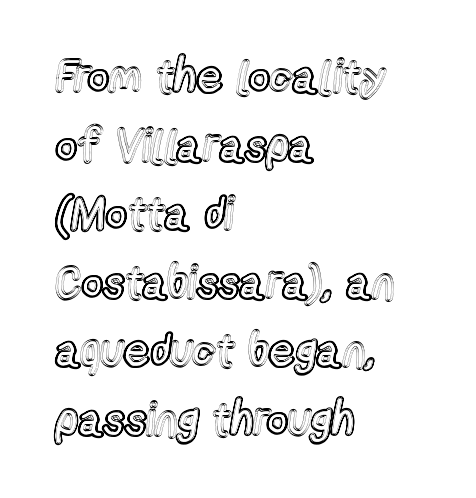
{"width": "condensed", "x_height": "medium", "monospaced": "no", "underline": "no", "align": "left", "line_spacing": "normal", "line_spacing_ratio": 1.49, "letter_spacing": "normal", "letter_spacing_em": 0.0, "glyph_px": 46}
